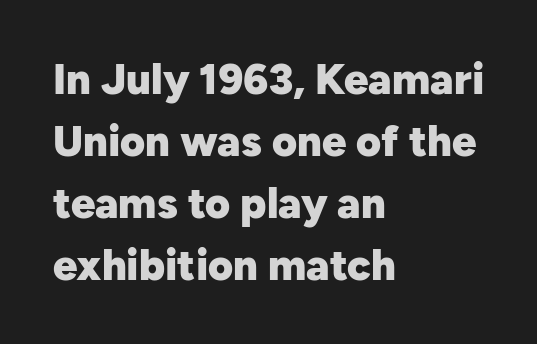
{"serif": "no", "italic": "no", "bold": "yes", "weight": "heavy", "width": "normal", "stroke_contrast": "low", "x_height": "medium", "monospaced": "no", "underline": "no", "align": "left", "line_spacing": "normal", "line_spacing_ratio": 1.44, "letter_spacing": "normal", "letter_spacing_em": 0.0, "glyph_px": 43}
